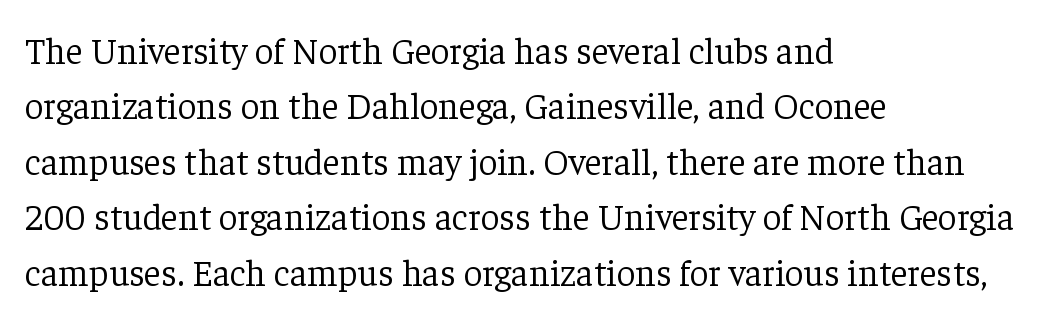
{"serif": "yes", "italic": "no", "bold": "no", "weight": "light", "width": "normal", "stroke_contrast": "low", "x_height": "medium", "monospaced": "no", "underline": "no", "align": "left", "line_spacing": "normal", "line_spacing_ratio": 1.5, "letter_spacing": "normal", "letter_spacing_em": 0.0, "glyph_px": 37}
